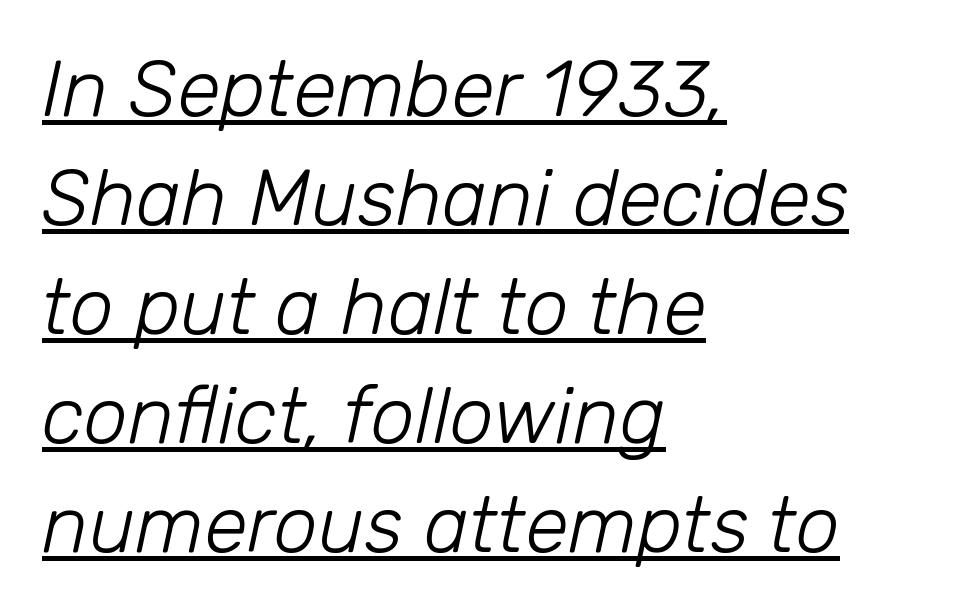
Characters are canted at an angle relative to the baseline's perpendicular. Every row of glyphs begins at an identical x-position on the left. Caption: lettering with a line underneath. Varying glyph widths throughout — classic text-font behaviour. Evenly set lines give the paragraph a standard silhouette.
